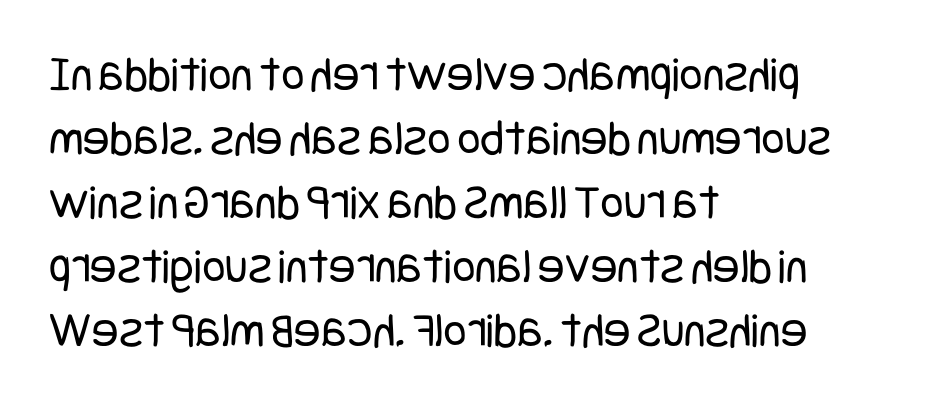
The image shows 50 px regular-weight, condensed sans-serif type, upright; set left-aligned, normal line spacing (1.28x), normal letter spacing, not underlined; low stroke contrast and a large x-height.
